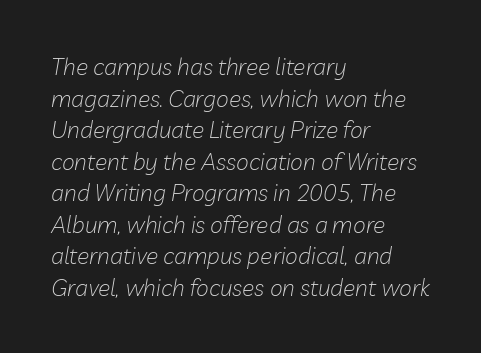
Q: Is the text bold? A: No.
Q: Is the text italic (slanted)? A: Yes, it leans right by about 10 degrees.
Q: Is the text underlined? A: No.
Q: How is the paragraph aligned? A: Left-aligned.
Q: Is the spacing between letters normal or unusually wide? A: Normal.
Q: Is the spacing between lines tight, normal or loose? A: Normal.
